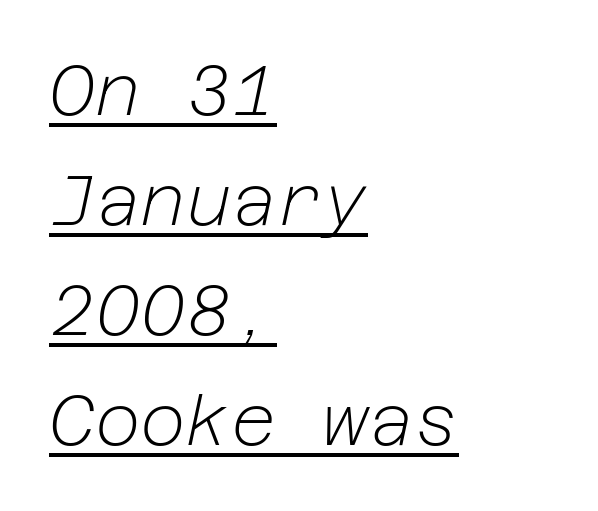
Q: Is the text bold? A: No.
Q: Is the text italic (slanted)? A: Yes, it leans right by about 12 degrees.
Q: Is the text underlined? A: Yes.
Q: How is the paragraph aligned? A: Left-aligned.
Q: Is the spacing between letters normal or unusually wide? A: Normal.
Q: Is the spacing between lines tight, normal or loose? A: Normal.
Q: Width (condensed, normal, or wide)? A: Normal.
Q: Stroke contrast? A: Low.
Q: x-height? A: Medium.
